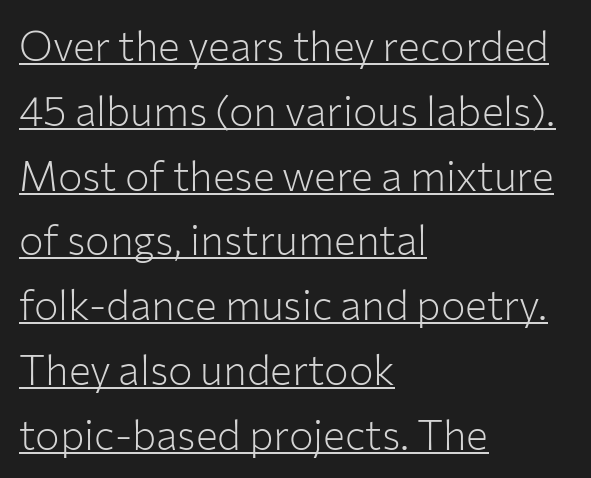
Think of a printed novel: that variable character pitch is what you see here. The lettering holds an erect, upright posture throughout. Underlining? Definitely there. Is this a sans? Yes — the strokes have no serifs.
